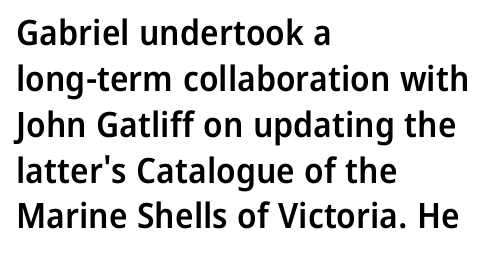
{"serif": "no", "italic": "no", "bold": "semi", "weight": "semibold", "width": "normal", "stroke_contrast": "low", "x_height": "medium", "monospaced": "no", "underline": "no", "align": "left", "line_spacing": "normal", "line_spacing_ratio": 1.31, "letter_spacing": "normal", "letter_spacing_em": 0.0, "glyph_px": 35}
